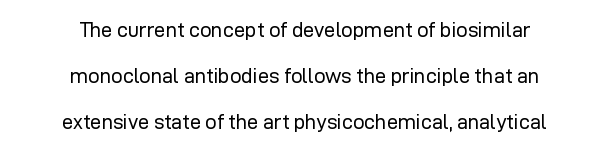
Q: Is the text bold? A: No.
Q: Is the text italic (slanted)? A: No, it is upright.
Q: Is the text underlined? A: No.
Q: How is the paragraph aligned? A: Centered.
Q: Is the spacing between letters normal or unusually wide? A: Normal.
Q: Is the spacing between lines tight, normal or loose? A: Loose.
